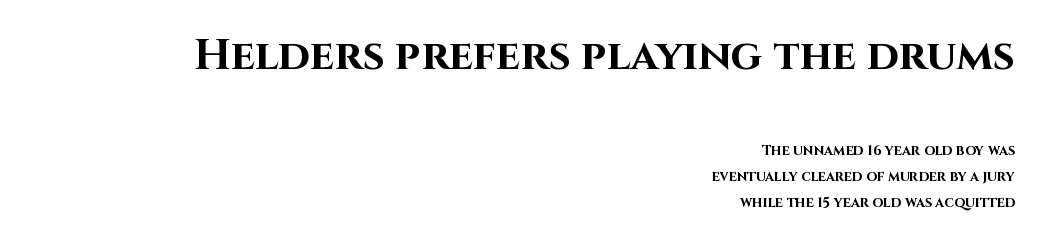
{"serif": "no", "italic": "no", "bold": "yes", "weight": "bold", "width": "normal", "stroke_contrast": "high", "x_height": "large", "monospaced": "no", "underline": "no", "align": "right", "line_spacing_ratio": 1.85, "letter_spacing": "normal", "letter_spacing_em": 0.0, "larger_block": "first", "size_ratio": 3.07, "glyph_px": 43}
